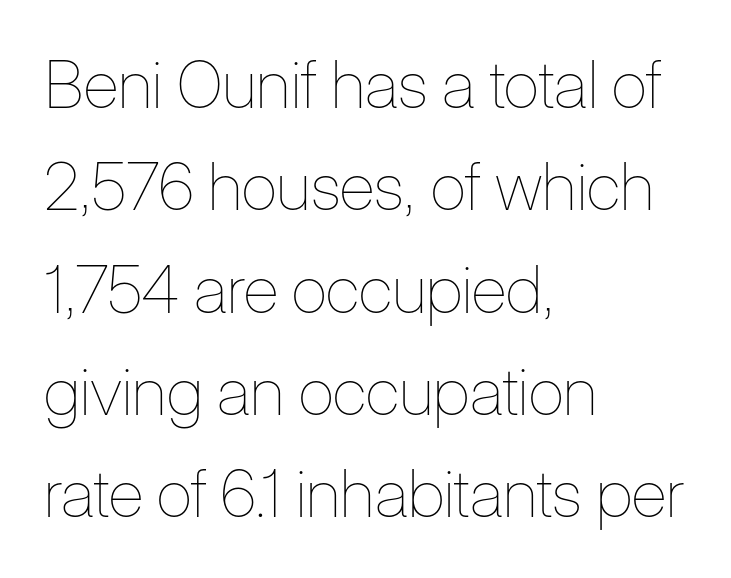
Q: Is the text bold? A: No.
Q: Is the text italic (slanted)? A: No, it is upright.
Q: Is the text underlined? A: No.
Q: How is the paragraph aligned? A: Left-aligned.
Q: Is the spacing between letters normal or unusually wide? A: Normal.
Q: Is the spacing between lines tight, normal or loose? A: Normal.
Q: Width (condensed, normal, or wide)? A: Condensed.
Q: Stroke contrast? A: Low.
Q: x-height? A: Medium.
Q: Monospaced? A: No.
